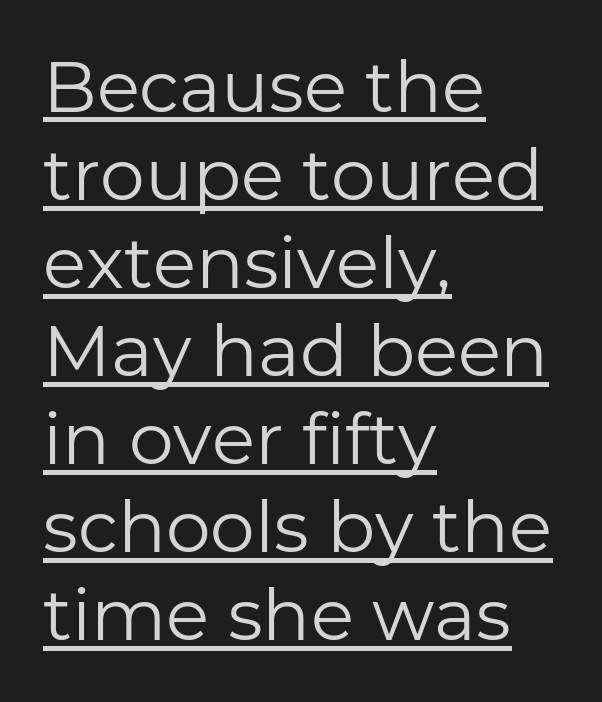
The image shows 71 px regular-weight sans-serif type, upright; set left-aligned, line spacing 1.24x, normal letter spacing, underlined; low stroke contrast and a medium x-height.
